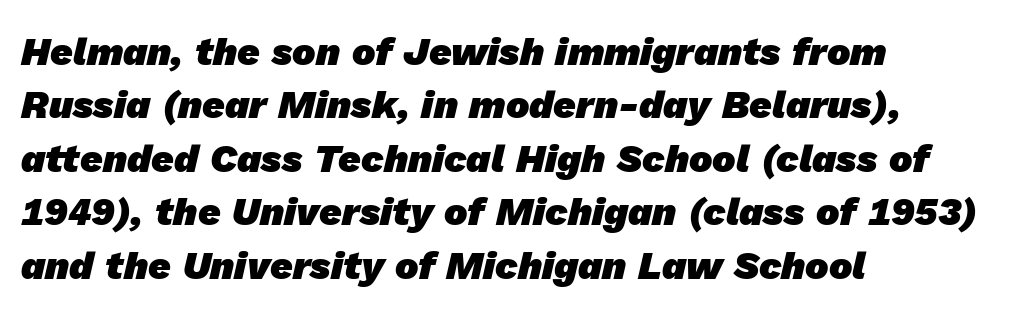
The image shows 39 px heavy sans-serif type; set left-aligned, normal line spacing (1.37x), normal letter spacing, not underlined; low stroke contrast and a medium x-height.
